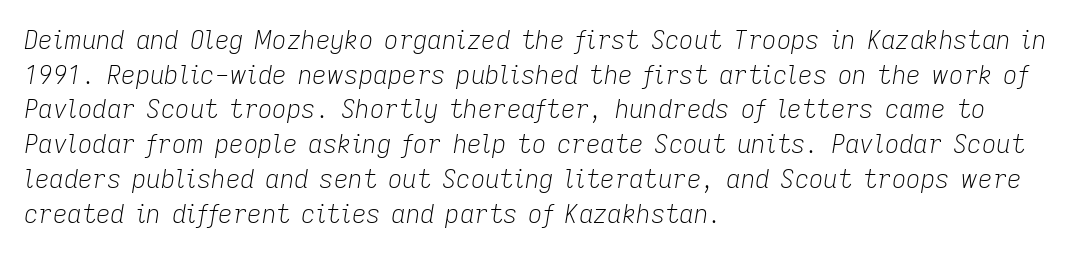
Q: Is the text bold? A: No.
Q: Is the text italic (slanted)? A: Yes, it leans right by about 9 degrees.
Q: Is the text underlined? A: No.
Q: How is the paragraph aligned? A: Left-aligned.
Q: Is the spacing between letters normal or unusually wide? A: Normal.
Q: Is the spacing between lines tight, normal or loose? A: Normal.
